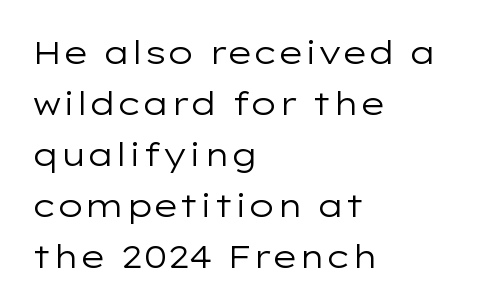
The image shows 32 px regular-weight, wide sans-serif type, upright; set left-aligned, normal line spacing (1.59x), normal letter spacing, not underlined; low stroke contrast and a medium x-height.
